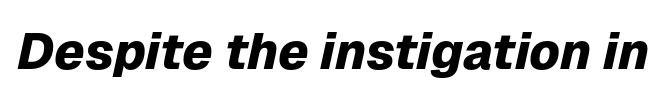
The image shows 51 px heavy type, italic (leaning right); set normal letter spacing, not underlined; low stroke contrast and a medium x-height.
